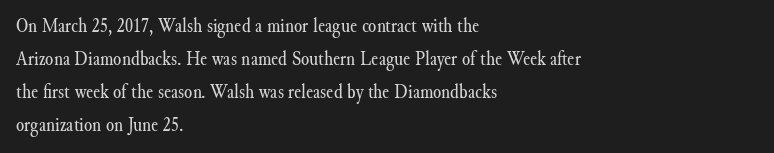
{"italic": "no", "bold": "no", "underline": "no", "align": "left", "line_spacing": "normal", "line_spacing_ratio": 1.57, "letter_spacing": "normal", "letter_spacing_em": 0.0, "glyph_px": 21}
